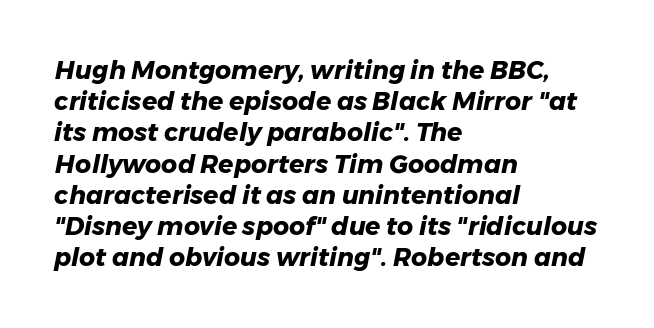
{"italic": "yes", "lean": "right", "slant_degrees": 11, "bold": "yes", "underline": "no", "align": "left", "line_spacing": "normal", "line_spacing_ratio": 1.25, "letter_spacing": "normal", "letter_spacing_em": 0.0, "glyph_px": 25}
